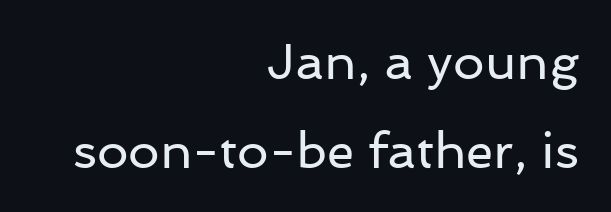
{"serif": "no", "italic": "no", "bold": "no", "weight": "regular", "width": "normal", "stroke_contrast": "low", "x_height": "medium", "monospaced": "no", "underline": "no", "align": "right", "line_spacing_ratio": 1.78, "letter_spacing": "normal", "letter_spacing_em": 0.0, "glyph_px": 50}
